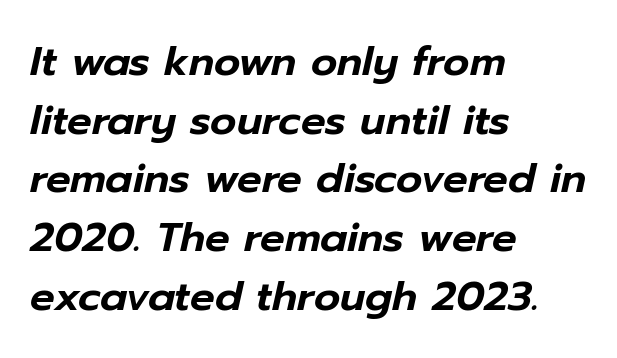
The image shows 41 px text type, italic (leaning right); set left-aligned, normal line spacing (1.43x), normal letter spacing, not underlined; low stroke contrast and a medium x-height.
